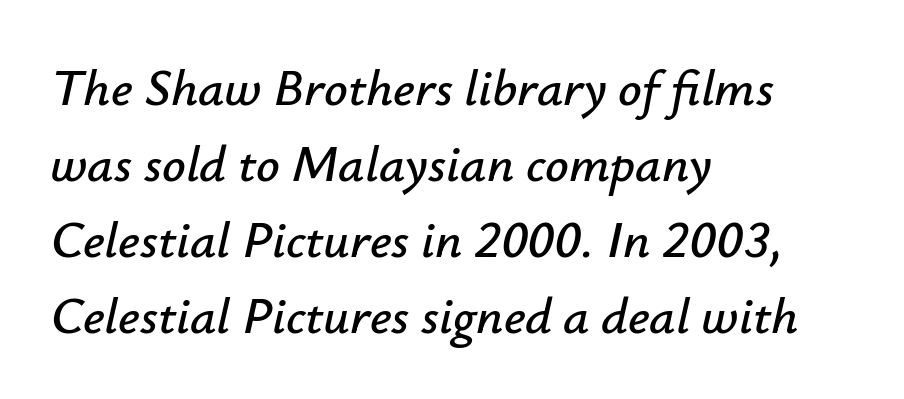
The passage shown is typed in a proportional face where columns would drift. Baseline-to-baseline distance is the conventional proportion of letter height. Line starts are locked; line ends wander. Emphasis-style slanted type is in use. Just letters on the line, the space beneath them empty. Letter spacing: default.
